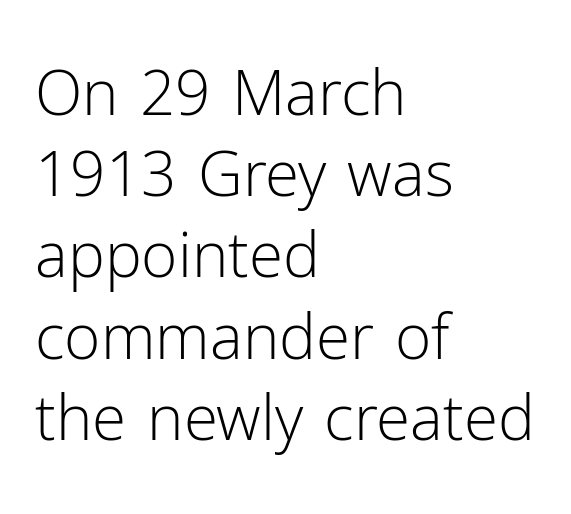
Q: Is the text bold? A: No.
Q: Is the text italic (slanted)? A: No, it is upright.
Q: Is the typeface a serif or a sans-serif typeface? A: Sans-serif.
Q: Is the text underlined? A: No.
Q: How is the paragraph aligned? A: Left-aligned.
Q: Is the spacing between letters normal or unusually wide? A: Normal.
Q: Is the spacing between lines tight, normal or loose? A: Normal.
Q: Width (condensed, normal, or wide)? A: Normal.
Q: Stroke contrast? A: Low.
Q: x-height? A: Medium.
Q: Monospaced? A: No.
